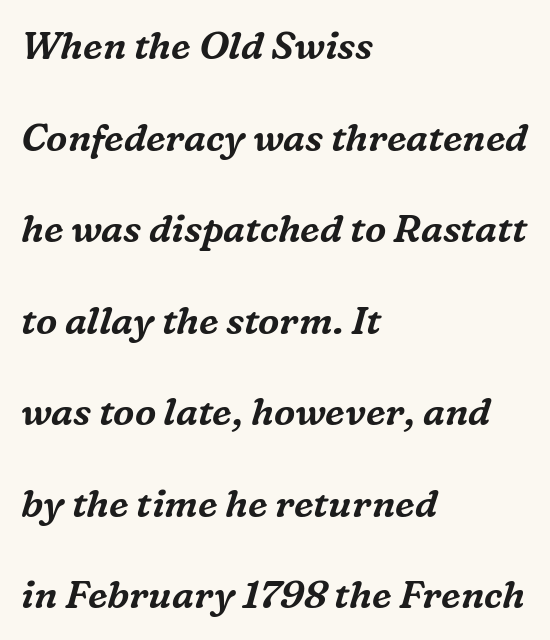
The image shows 38 px serif type, italic (leaning right); set left-aligned, loose line spacing (2.41x), normal letter spacing, not underlined; medium stroke contrast and a medium x-height.
